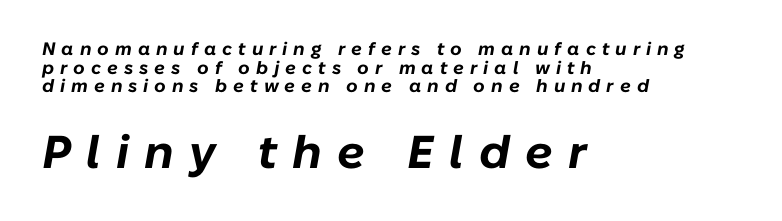
The image shows 46 px bold type, italic (leaning right); set left-aligned, tight line spacing (1.03x), unusually wide letter spacing (+0.33 em), not underlined; the second (bottom) block is 2.56x larger; low stroke contrast and a medium x-height.
